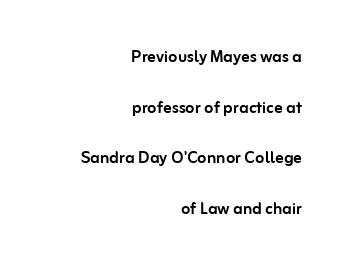
Q: Is the text italic (slanted)? A: No, it is upright.
Q: Is the text underlined? A: No.
Q: How is the paragraph aligned? A: Right-aligned.
Q: Is the spacing between letters normal or unusually wide? A: Normal.
Q: Is the spacing between lines tight, normal or loose? A: Loose.
